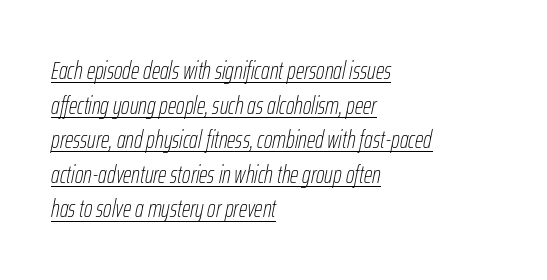
Casual observation: everything's shoved over to the left. The cut favours lightness, reaching ordinary text weight at its darkest. The face used here is rendered with its standard letterfit. The face used here appears with an underline applied. Designer's note — italics engaged.
